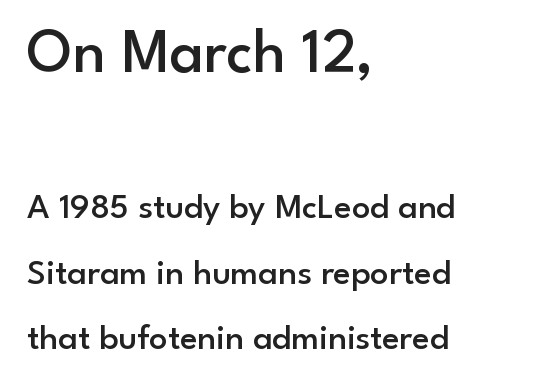
{"serif": "no", "italic": "no", "bold": "semi", "weight": "semibold", "width": "normal", "stroke_contrast": "low", "x_height": "small", "monospaced": "no", "underline": "no", "align": "left", "line_spacing_ratio": 1.82, "letter_spacing": "normal", "letter_spacing_em": 0.0, "larger_block": "first", "size_ratio": 1.75, "glyph_px": 63}
